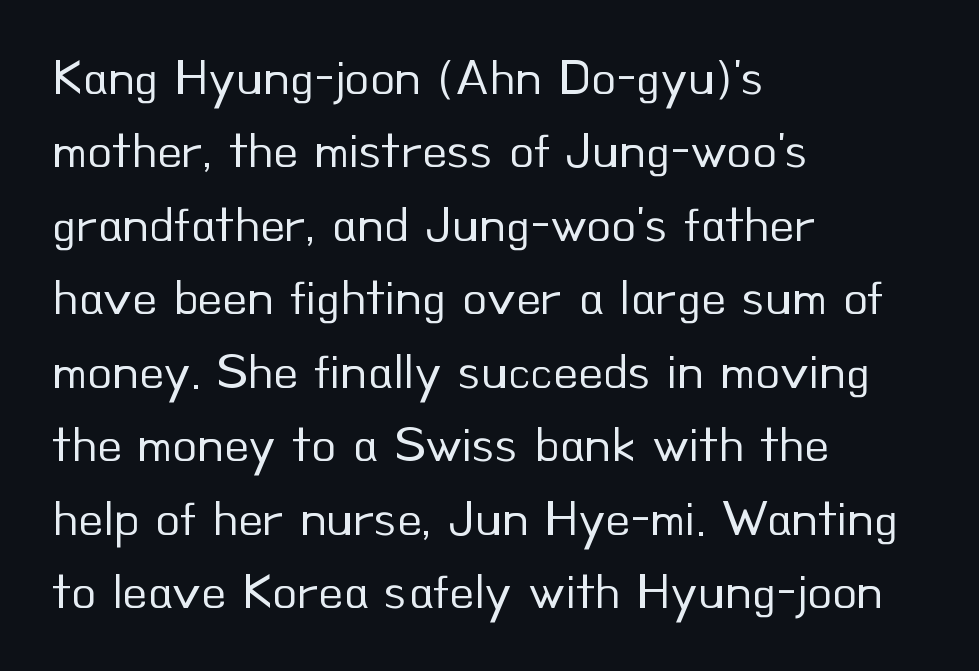
{"serif": "no", "italic": "no", "bold": "no", "weight": "regular", "width": "normal", "stroke_contrast": "low", "x_height": "small", "monospaced": "no", "underline": "no", "align": "left", "line_spacing": "normal", "line_spacing_ratio": 1.44, "letter_spacing": "normal", "letter_spacing_em": 0.0, "glyph_px": 51}
